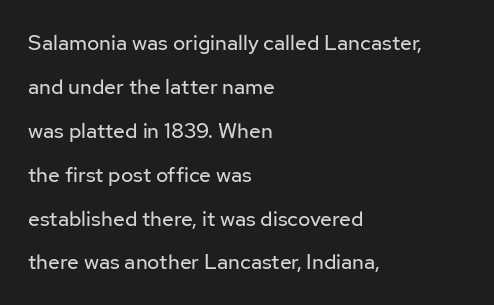
The image shows 21 px text type, upright; set left-aligned, loose line spacing (2.09x), normal letter spacing, not underlined.
